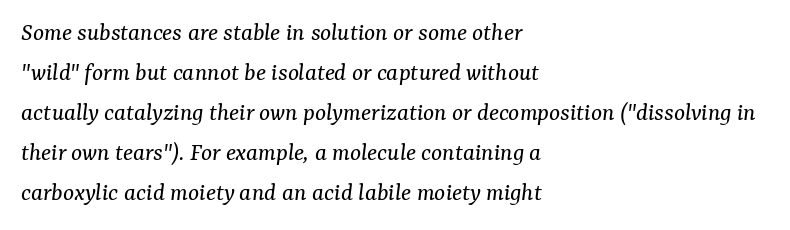
The image shows 26 px text type, italic (leaning right); set left-aligned, normal line spacing (1.54x), normal letter spacing, not underlined.
